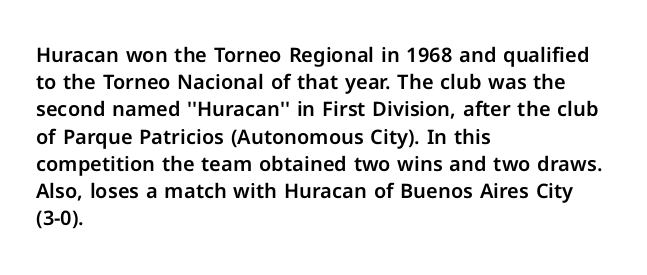
{"italic": "no", "underline": "no", "align": "left", "line_spacing": "normal", "line_spacing_ratio": 1.36, "letter_spacing": "normal", "letter_spacing_em": 0.0, "glyph_px": 20}
